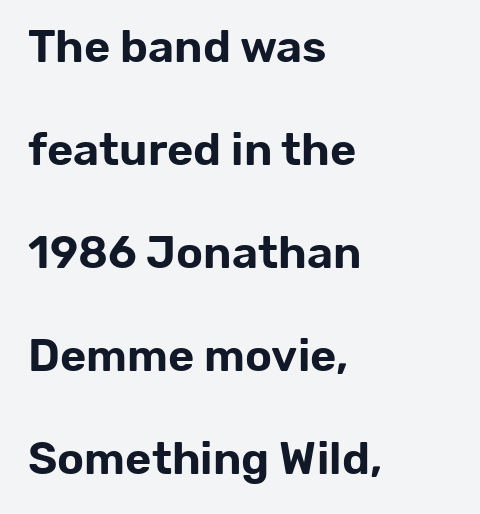
{"serif": "no", "italic": "no", "width": "normal", "stroke_contrast": "low", "x_height": "medium", "monospaced": "no", "underline": "no", "align": "left", "line_spacing": "loose", "line_spacing_ratio": 2.29, "letter_spacing": "normal", "letter_spacing_em": 0.0, "glyph_px": 45}
